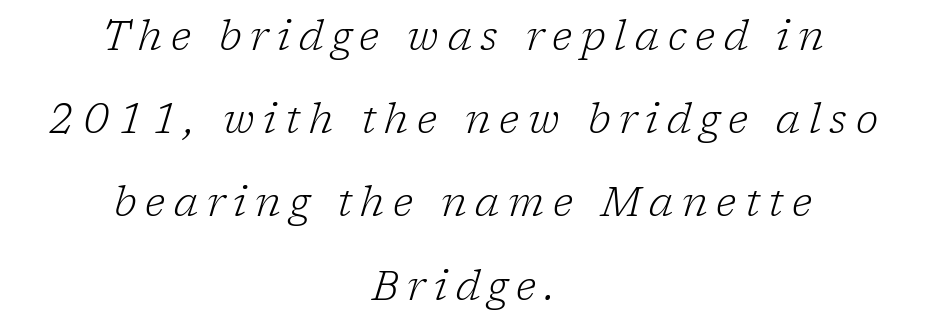
{"serif": "yes", "italic": "yes", "lean": "right", "slant_degrees": 17, "bold": "no", "weight": "light", "width": "normal", "stroke_contrast": "low", "x_height": "medium", "monospaced": "no", "underline": "no", "align": "center", "line_spacing": "loose", "line_spacing_ratio": 2.03, "letter_spacing": "wide", "letter_spacing_em": 0.21, "glyph_px": 41}
